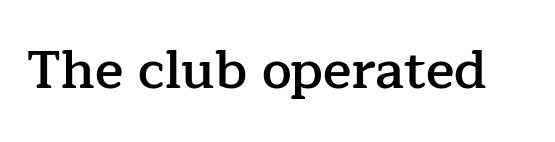
Q: Is the text bold? A: Semi-bold.
Q: Is the text italic (slanted)? A: No, it is upright.
Q: Is the typeface a serif or a sans-serif typeface? A: Serif.
Q: Is the text underlined? A: No.
Q: Is the spacing between letters normal or unusually wide? A: Normal.
Q: Width (condensed, normal, or wide)? A: Normal.
Q: Stroke contrast? A: Low.
Q: x-height? A: Medium.
Q: Monospaced? A: No.
